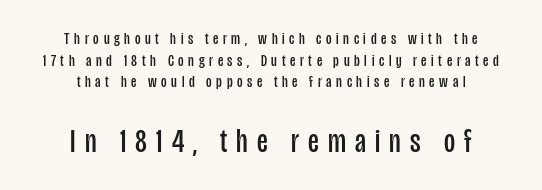
{"serif": "no", "italic": "no", "bold": "no", "weight": "regular", "width": "condensed", "stroke_contrast": "low", "x_height": "large", "monospaced": "no", "underline": "no", "align": "center", "line_spacing": "normal", "line_spacing_ratio": 1.27, "letter_spacing": "wide", "letter_spacing_em": 0.27, "larger_block": "second", "size_ratio": 2.0, "glyph_px": 34}
